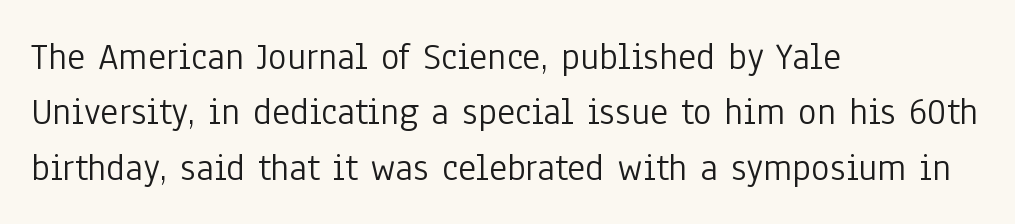
What kind of face is this? One without serifs — a sans. These lines are rendered in a variable-pitch font. Characters remain perfectly vertical along every line. Leading matches the norm, producing a regular column. The rendering anchors every line to the left-hand side. The space directly below the letters is spotless.
